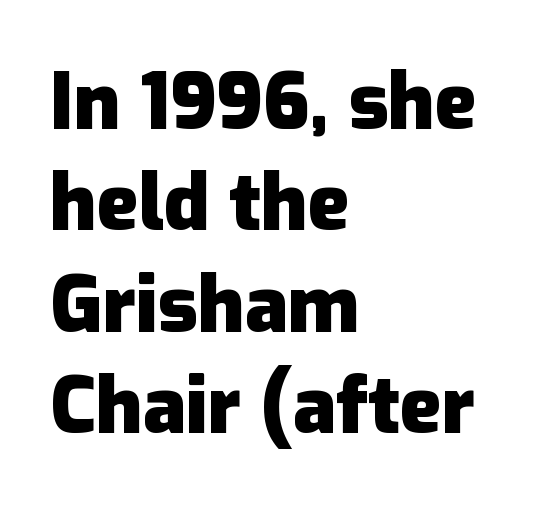
Q: Is the text bold? A: Yes.
Q: Is the text italic (slanted)? A: No, it is upright.
Q: Is the typeface a serif or a sans-serif typeface? A: Sans-serif.
Q: Is the text underlined? A: No.
Q: How is the paragraph aligned? A: Left-aligned.
Q: Is the spacing between letters normal or unusually wide? A: Normal.
Q: Is the spacing between lines tight, normal or loose? A: Normal.
Q: Width (condensed, normal, or wide)? A: Normal.
Q: Stroke contrast? A: Low.
Q: x-height? A: Medium.
Q: Monospaced? A: No.
